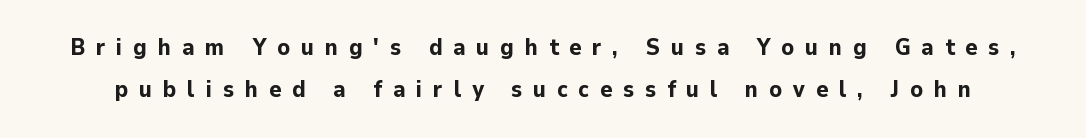
Q: Is the text bold? A: Yes.
Q: Is the text italic (slanted)? A: No, it is upright.
Q: Is the text underlined? A: No.
Q: Is the spacing between letters normal or unusually wide? A: Unusually wide.
